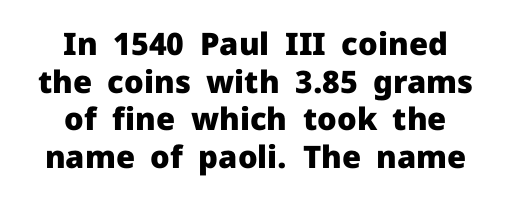
{"serif": "no", "italic": "no", "bold": "yes", "weight": "heavy", "width": "normal", "stroke_contrast": "low", "x_height": "medium", "monospaced": "no", "underline": "no", "align": "center", "line_spacing_ratio": 1.21, "letter_spacing": "normal", "letter_spacing_em": 0.0, "glyph_px": 31}
